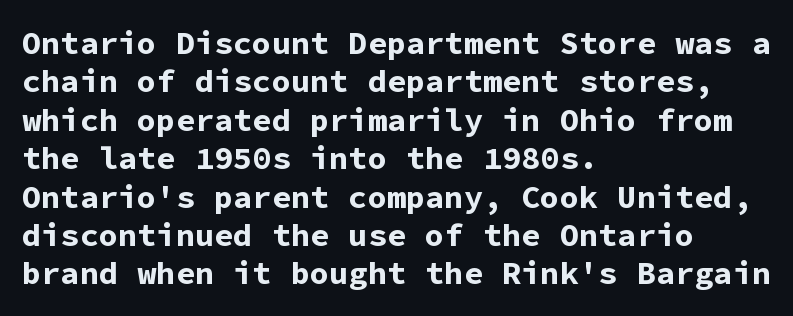
Q: Is the text bold? A: Yes.
Q: Is the text italic (slanted)? A: No, it is upright.
Q: Is the typeface a serif or a sans-serif typeface? A: Sans-serif.
Q: Is the text underlined? A: No.
Q: How is the paragraph aligned? A: Left-aligned.
Q: Is the spacing between letters normal or unusually wide? A: Normal.
Q: Width (condensed, normal, or wide)? A: Normal.
Q: Stroke contrast? A: Low.
Q: x-height? A: Medium.
Q: Monospaced? A: Yes.
